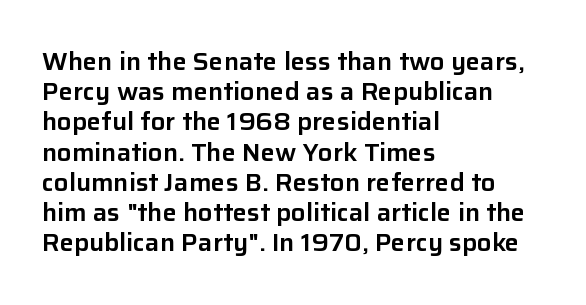
The image shows 24 px text type, upright; set left-aligned, normal line spacing (1.26x), normal letter spacing, not underlined.
